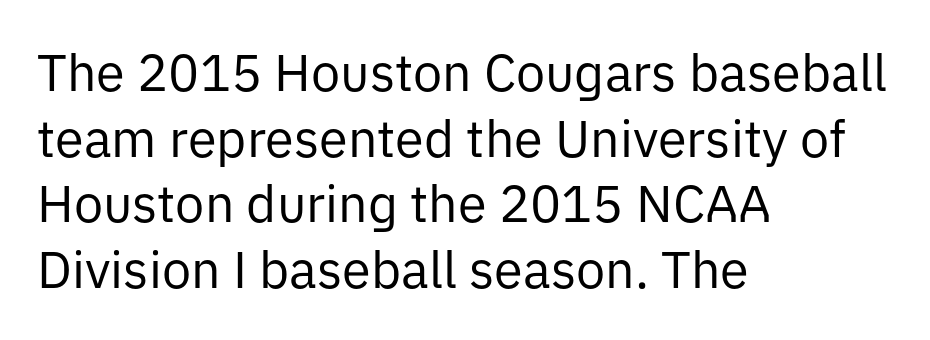
{"serif": "no", "italic": "no", "bold": "no", "weight": "regular", "width": "normal", "stroke_contrast": "low", "x_height": "medium", "monospaced": "no", "underline": "no", "align": "left", "line_spacing": "normal", "line_spacing_ratio": 1.26, "letter_spacing": "normal", "letter_spacing_em": 0.0, "glyph_px": 52}
